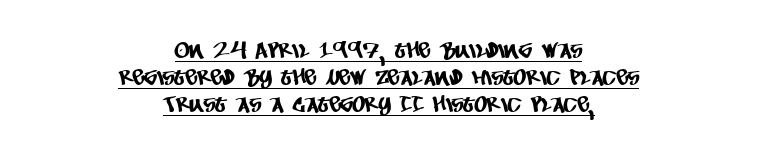
The image shows 22 px text type; set centered, line spacing 1.23x, normal letter spacing, underlined.
